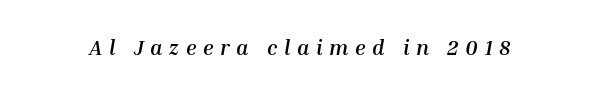
The image shows 21 px bold type, italic (leaning right); set unusually wide letter spacing (+0.32 em), not underlined.
